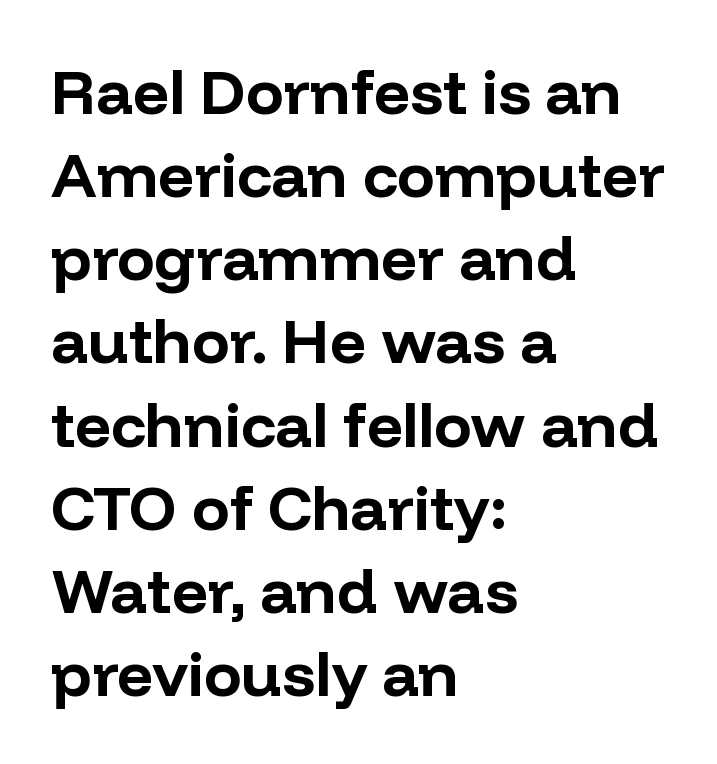
Q: Is the text bold? A: Yes.
Q: Is the text italic (slanted)? A: No, it is upright.
Q: Is the typeface a serif or a sans-serif typeface? A: Sans-serif.
Q: Is the text underlined? A: No.
Q: How is the paragraph aligned? A: Left-aligned.
Q: Is the spacing between letters normal or unusually wide? A: Normal.
Q: Is the spacing between lines tight, normal or loose? A: Normal.
Q: Width (condensed, normal, or wide)? A: Normal.
Q: Stroke contrast? A: Low.
Q: x-height? A: Medium.
Q: Monospaced? A: No.
